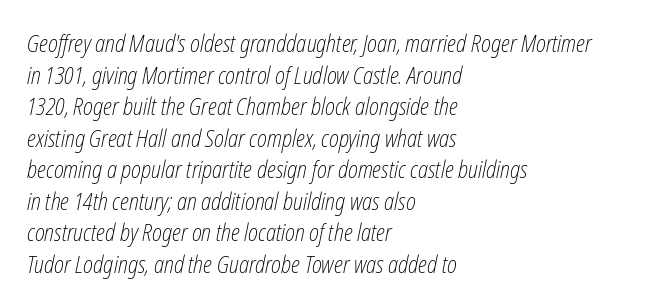
Q: Is the text bold? A: No.
Q: Is the text italic (slanted)? A: Yes, it leans right by about 12 degrees.
Q: Is the text underlined? A: No.
Q: How is the paragraph aligned? A: Left-aligned.
Q: Is the spacing between letters normal or unusually wide? A: Normal.
Q: Is the spacing between lines tight, normal or loose? A: Normal.
